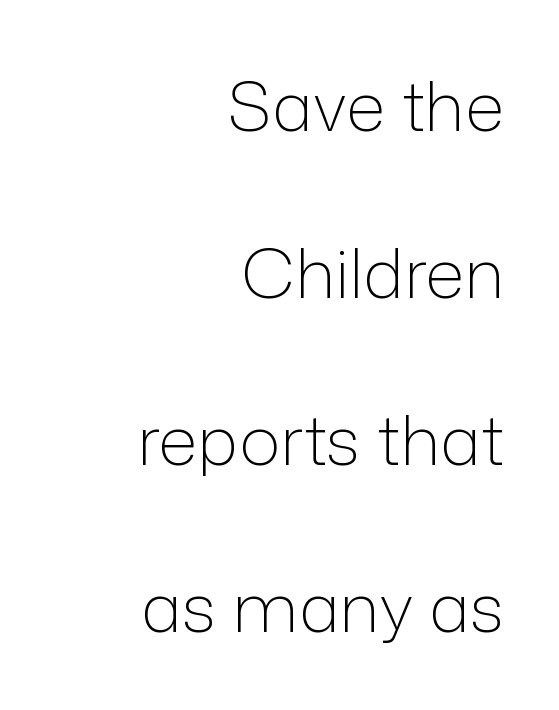
{"serif": "no", "italic": "no", "bold": "no", "weight": "light", "width": "normal", "stroke_contrast": "low", "x_height": "medium", "monospaced": "no", "underline": "no", "align": "right", "line_spacing": "loose", "line_spacing_ratio": 2.42, "letter_spacing": "normal", "letter_spacing_em": 0.0, "glyph_px": 69}
